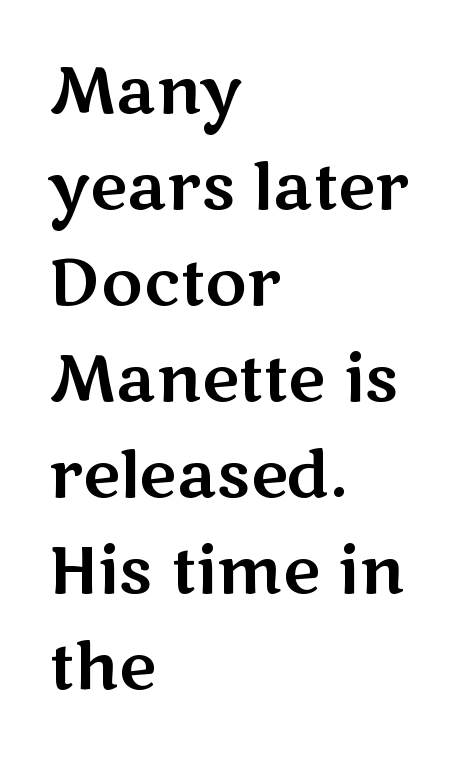
The image shows 64 px wide sans-serif type, upright; set left-aligned, normal line spacing (1.5x), normal letter spacing, not underlined; medium stroke contrast and a medium x-height.
